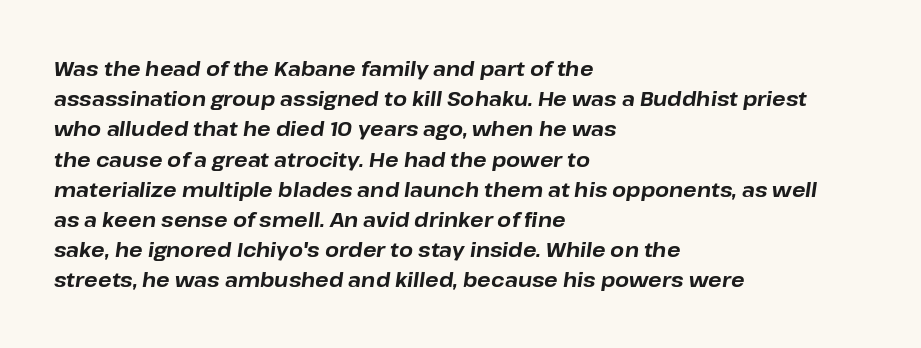
{"italic": "yes", "lean": "right", "slant_degrees": 8, "bold": "yes", "underline": "no", "align": "left", "line_spacing": "normal", "line_spacing_ratio": 1.51, "letter_spacing": "normal", "letter_spacing_em": 0.0, "glyph_px": 20}
